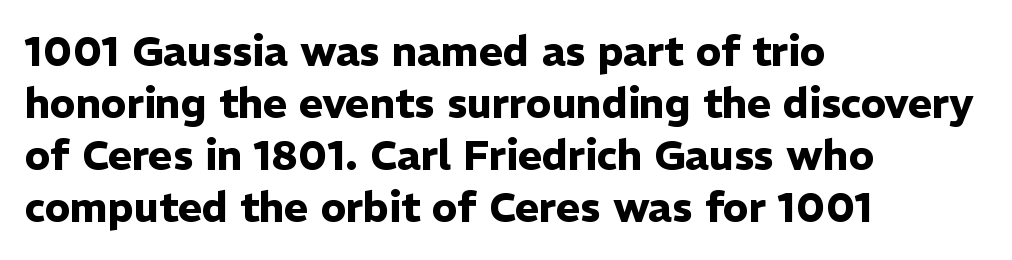
The strokes are fattened all the way to bold. You can tell it's not italic because the verticals are truly vertical. Spacing verdict: proportional, widths tailored to each character. This sample uses plain, unmodified letter spacing. Rule under the text: the space is simply empty. Vertically, the passage feels balanced, rows spaced as you'd expect.
